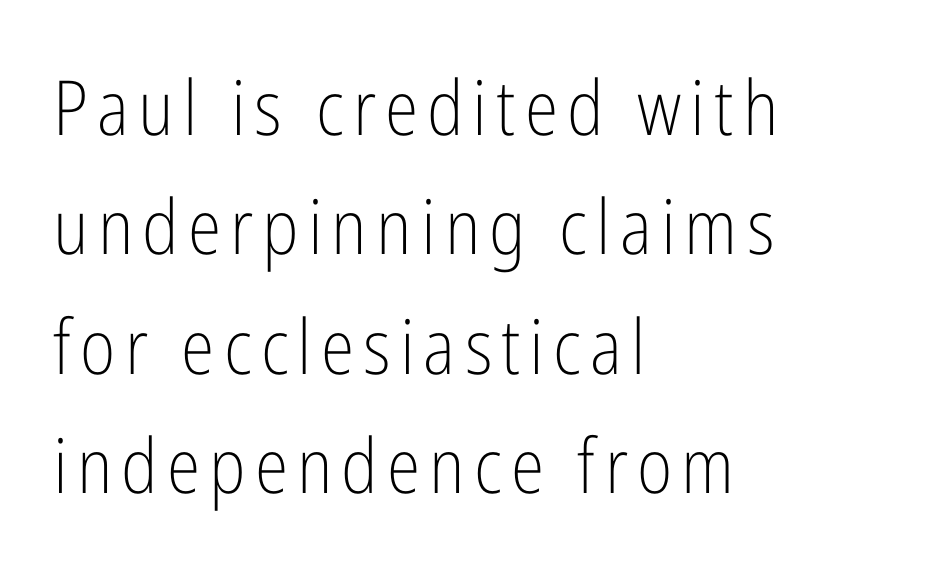
{"serif": "no", "italic": "no", "bold": "no", "weight": "light", "width": "condensed", "stroke_contrast": "low", "x_height": "medium", "monospaced": "no", "underline": "no", "align": "left", "line_spacing": "normal", "line_spacing_ratio": 1.57, "glyph_px": 76}
